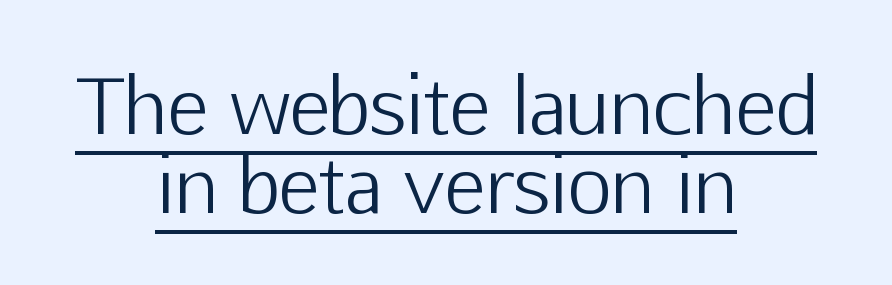
Short and long lines alike share a common midpoint. The lines are packed closely together with very little leading. This rendering leaves character spacing at its baseline value. The letterforms sit at book weight or below. The letters stand upright; this is a roman face.
